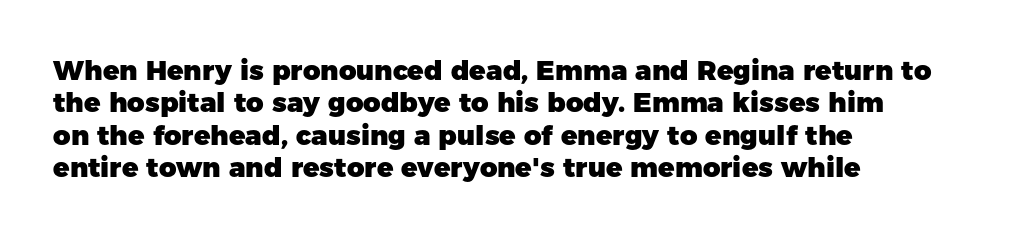
{"italic": "no", "bold": "yes", "underline": "no", "align": "left", "line_spacing_ratio": 1.2, "letter_spacing": "normal", "letter_spacing_em": 0.0, "glyph_px": 27}
